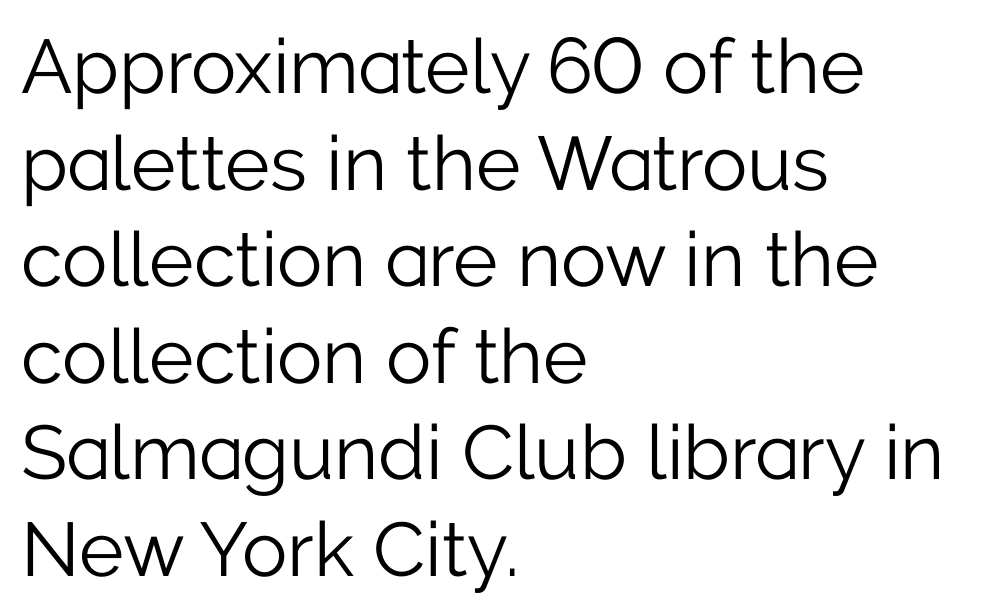
Q: Is the text bold? A: No.
Q: Is the text italic (slanted)? A: No, it is upright.
Q: Is the typeface a serif or a sans-serif typeface? A: Sans-serif.
Q: Is the text underlined? A: No.
Q: How is the paragraph aligned? A: Left-aligned.
Q: Is the spacing between letters normal or unusually wide? A: Normal.
Q: Is the spacing between lines tight, normal or loose? A: Normal.
Q: Width (condensed, normal, or wide)? A: Normal.
Q: Stroke contrast? A: Low.
Q: x-height? A: Medium.
Q: Monospaced? A: No.
